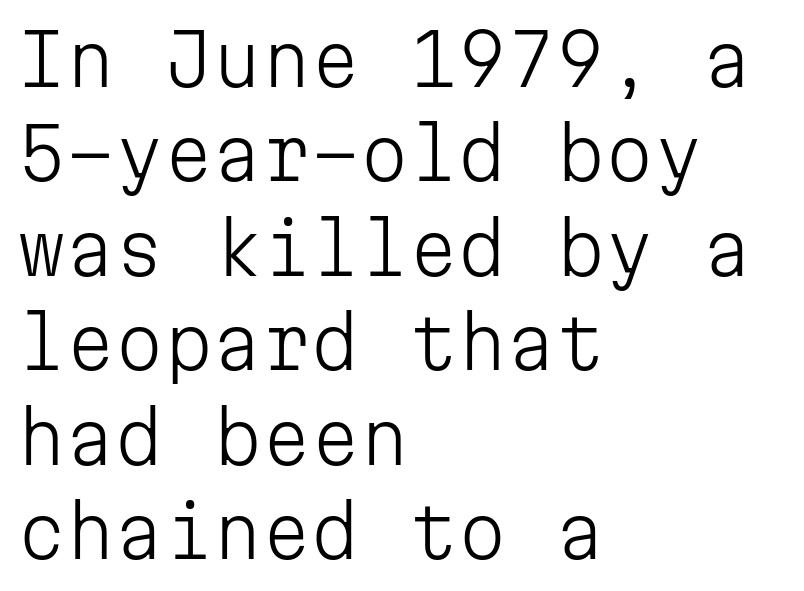
{"serif": "no", "italic": "no", "bold": "no", "weight": "light", "width": "normal", "stroke_contrast": "low", "x_height": "medium", "monospaced": "yes", "underline": "no", "align": "left", "line_spacing": "normal", "line_spacing_ratio": 1.35, "letter_spacing": "normal", "letter_spacing_em": 0.0, "glyph_px": 70}
